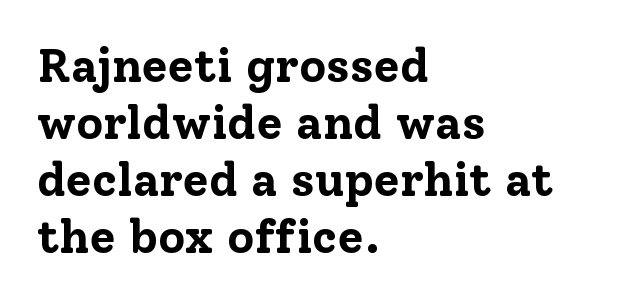
Q: Is the text bold? A: Yes.
Q: Is the text italic (slanted)? A: No, it is upright.
Q: Is the typeface a serif or a sans-serif typeface? A: Serif.
Q: Is the text underlined? A: No.
Q: How is the paragraph aligned? A: Left-aligned.
Q: Is the spacing between letters normal or unusually wide? A: Normal.
Q: Width (condensed, normal, or wide)? A: Normal.
Q: Stroke contrast? A: Low.
Q: x-height? A: Medium.
Q: Monospaced? A: No.
